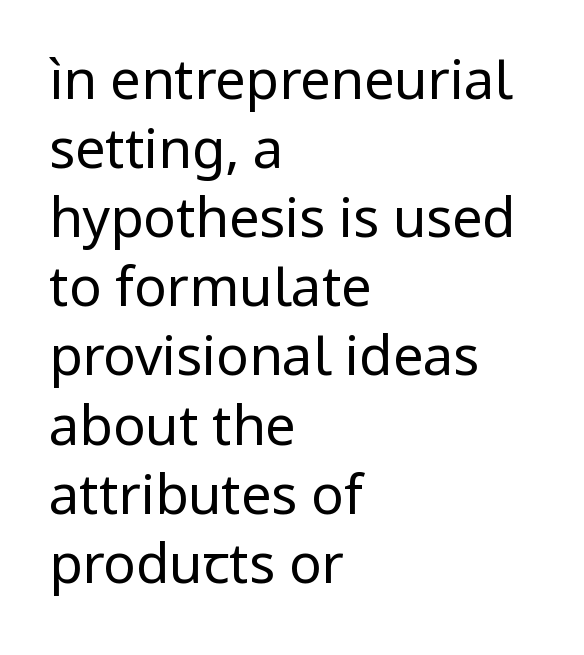
A typesetter would label this face a sans. Proportional: the letters do not fall into vertical columns. When letters stand straight like this, we call the style roman or upright. Default kerning and tracking; the words read as compact shapes. The words here are not underlined.
